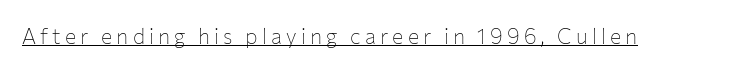
{"italic": "no", "bold": "no", "underline": "yes", "letter_spacing": "wide", "letter_spacing_em": 0.2, "glyph_px": 21}
